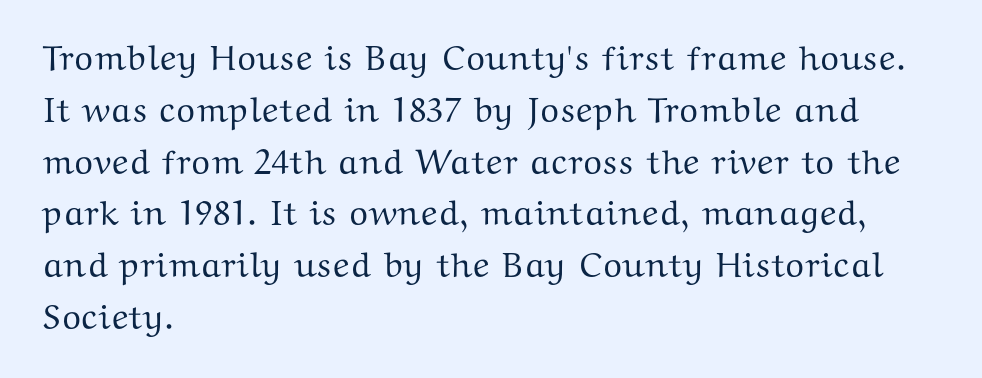
Posture: upright roman. Does extra space separate the letters? No, they use regular spacing. The face used here is proportionally spaced, like ordinary book or web type. Line spacing here is normal.
